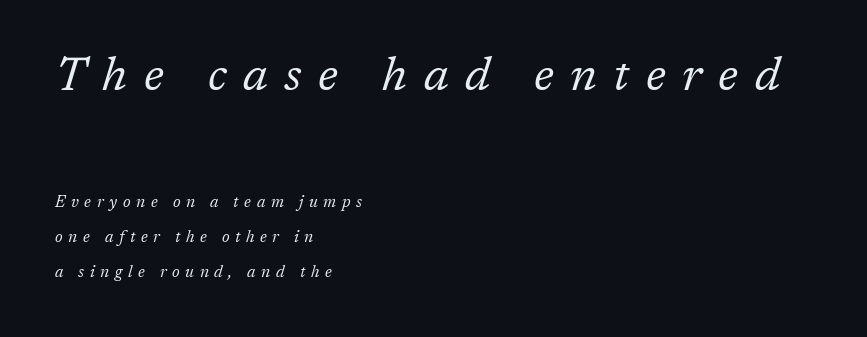
The font's italic variant was chosen for this text. Is the type heavy? It reads as light-to-regular instead. Here the designer chose a conventional face with non-uniform glyph widths. Vertical spacing — loose.
